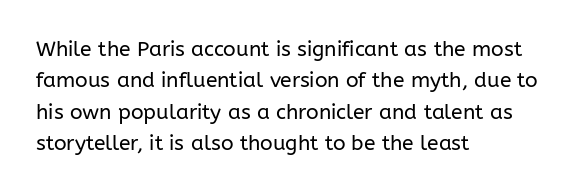
Each row of text sits above clean, open space. Italic? Not at all — the glyphs are vertical. Typeset ragged right — the left edge is the straight one. Each word holds together tightly as a unit, with standard inter-letter gaps. Interline gaps are of average width in this sample.
